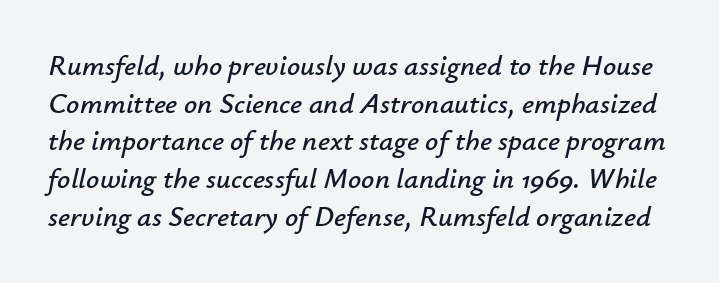
The image shows 29 px text type, italic (leaning right); set normal line spacing (1.3x), normal letter spacing, not underlined; low stroke contrast and a small x-height.
